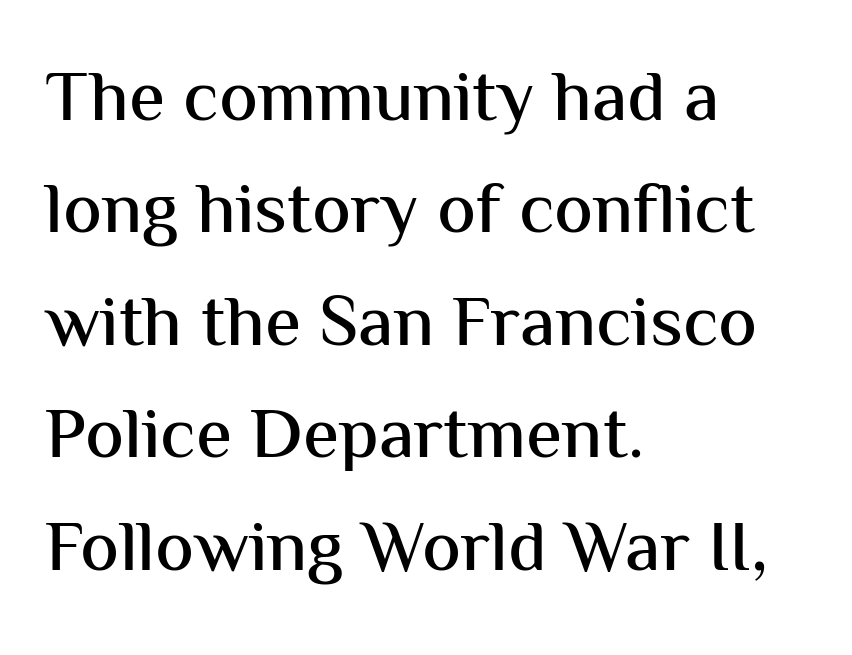
Q: Is the text italic (slanted)? A: No, it is upright.
Q: Is the typeface a serif or a sans-serif typeface? A: Sans-serif.
Q: Is the text underlined? A: No.
Q: How is the paragraph aligned? A: Left-aligned.
Q: Is the spacing between letters normal or unusually wide? A: Normal.
Q: Is the spacing between lines tight, normal or loose? A: Normal.
Q: Width (condensed, normal, or wide)? A: Normal.
Q: Stroke contrast? A: Medium.
Q: x-height? A: Medium.
Q: Monospaced? A: No.
